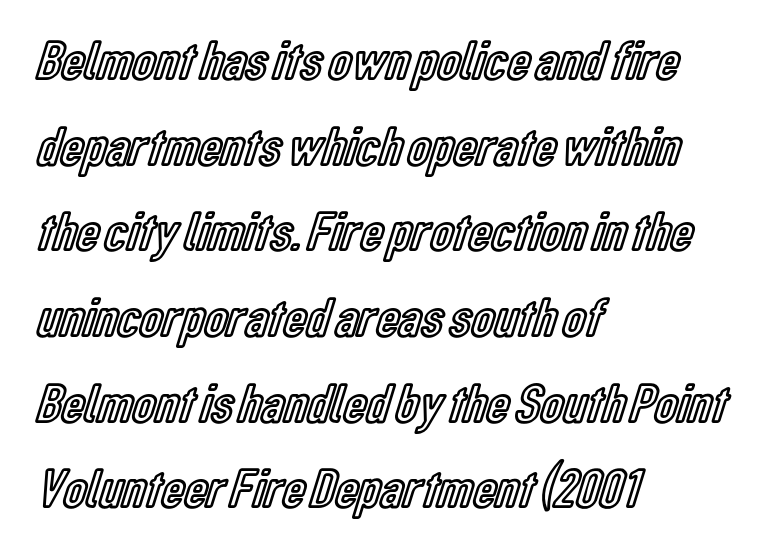
Honestly, there is no underline to notice here at all. Proportional: the letters do not fall into vertical columns. Each line starts at the same left margin while the right side varies. The line-height multiplier appears to be the usual default. Honestly, the letter spacing is just normal — you wouldn't notice it.
